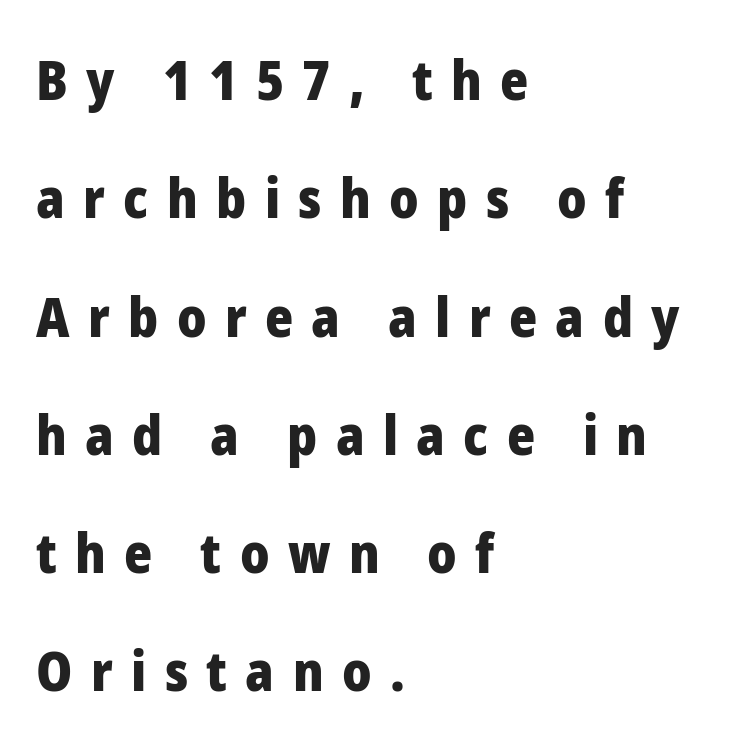
The image shows 54 px heavy sans-serif type, upright; set left-aligned, loose line spacing (2.19x), unusually wide letter spacing (+0.34 em), not underlined; low stroke contrast and a medium x-height.
